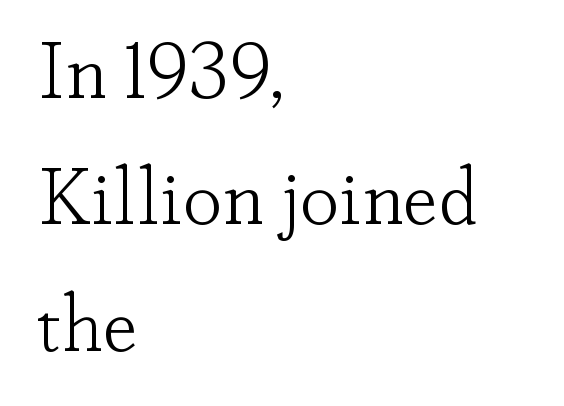
Q: Is the text bold? A: No.
Q: Is the text italic (slanted)? A: No, it is upright.
Q: Is the typeface a serif or a sans-serif typeface? A: Serif.
Q: Is the text underlined? A: No.
Q: How is the paragraph aligned? A: Left-aligned.
Q: Is the spacing between letters normal or unusually wide? A: Normal.
Q: Is the spacing between lines tight, normal or loose? A: Normal.
Q: Width (condensed, normal, or wide)? A: Normal.
Q: Stroke contrast? A: Low.
Q: x-height? A: Small.
Q: Monospaced? A: No.
